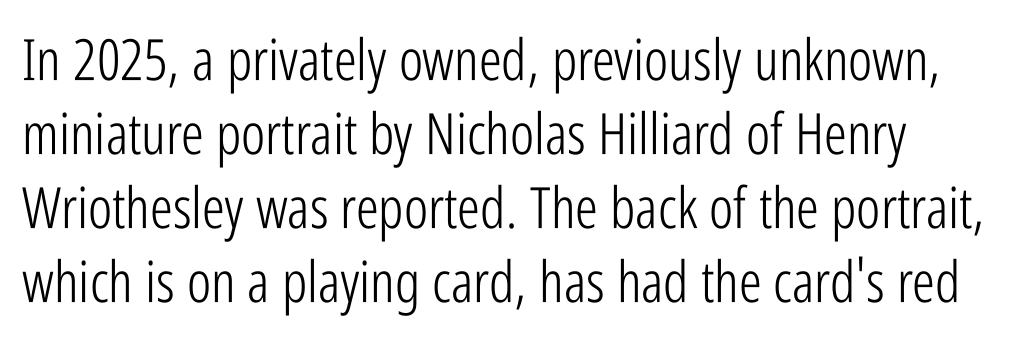
{"serif": "no", "italic": "no", "bold": "no", "weight": "light", "width": "condensed", "stroke_contrast": "low", "x_height": "medium", "monospaced": "no", "underline": "no", "align": "left", "line_spacing": "normal", "line_spacing_ratio": 1.3, "letter_spacing": "normal", "letter_spacing_em": 0.0, "glyph_px": 57}
